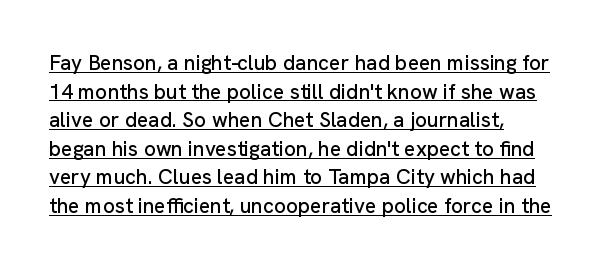
{"italic": "no", "underline": "yes", "line_spacing": "normal", "line_spacing_ratio": 1.36, "letter_spacing": "normal", "letter_spacing_em": 0.0, "glyph_px": 21}
